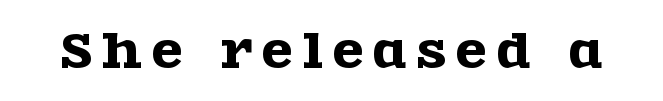
{"serif": "yes", "italic": "no", "width": "wide", "x_height": "large", "monospaced": "no", "underline": "no", "letter_spacing": "wide", "letter_spacing_em": 0.23, "glyph_px": 45}
